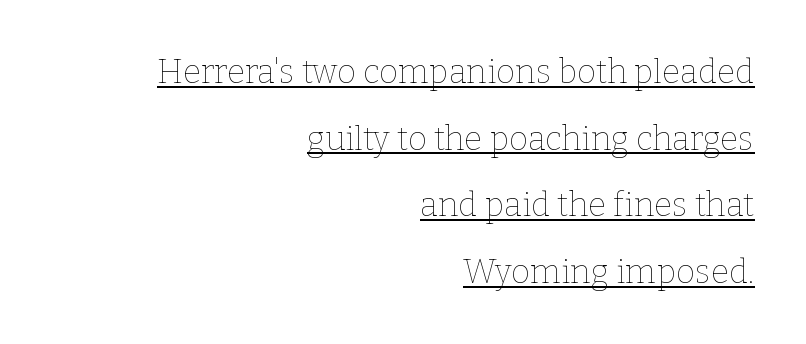
The image shows 33 px thin type, upright; set right-aligned, loose line spacing (2.02x), normal letter spacing, underlined; low stroke contrast and a medium x-height.
